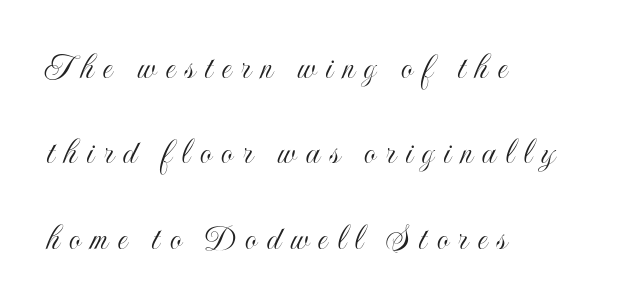
The image shows 37 px condensed type; set left-aligned, loose line spacing (2.31x), unusually wide letter spacing (+0.26 em), not underlined; a small x-height.
